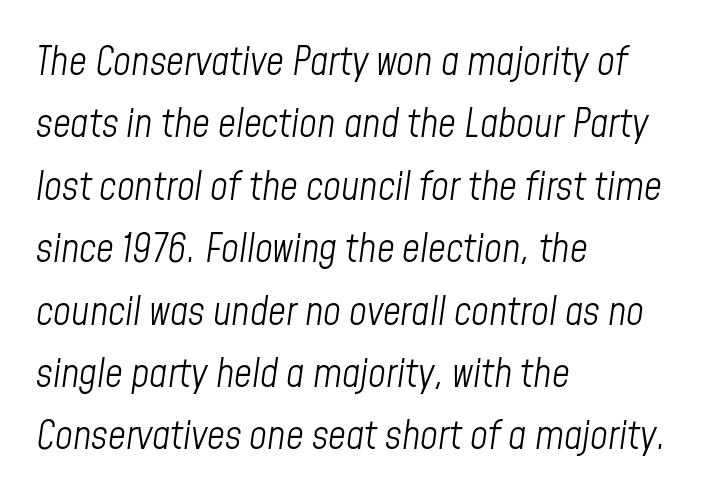
{"italic": "yes", "lean": "right", "slant_degrees": 8, "bold": "no", "weight": "light", "width": "condensed", "stroke_contrast": "low", "x_height": "medium", "monospaced": "no", "underline": "no", "align": "left", "line_spacing": "normal", "line_spacing_ratio": 1.6, "letter_spacing": "normal", "letter_spacing_em": 0.0, "glyph_px": 39}
